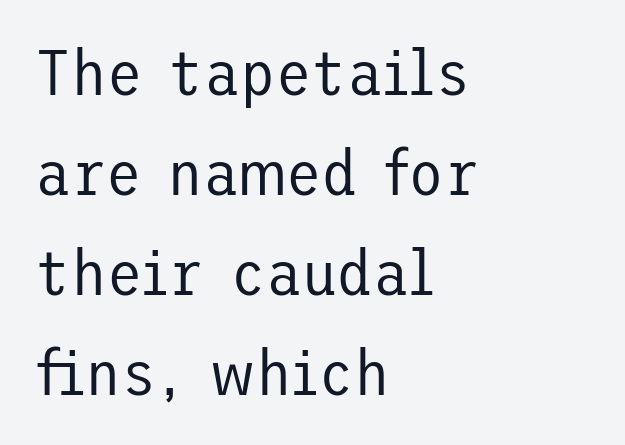
Q: Is the text bold? A: No.
Q: Is the text italic (slanted)? A: No, it is upright.
Q: Is the typeface a serif or a sans-serif typeface? A: Sans-serif.
Q: Is the text underlined? A: No.
Q: How is the paragraph aligned? A: Left-aligned.
Q: Is the spacing between letters normal or unusually wide? A: Normal.
Q: Is the spacing between lines tight, normal or loose? A: Normal.
Q: Width (condensed, normal, or wide)? A: Normal.
Q: Stroke contrast? A: Low.
Q: x-height? A: Medium.
